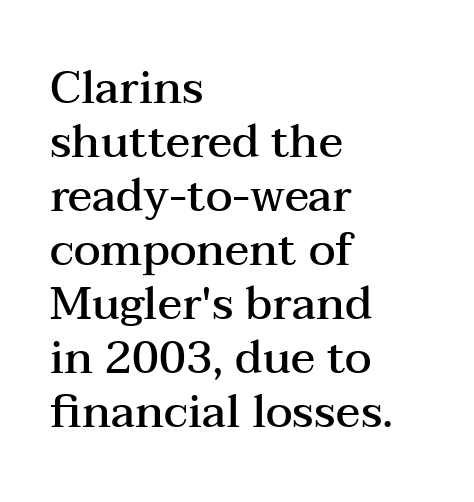
Q: Is the text bold? A: Semi-bold.
Q: Is the text italic (slanted)? A: No, it is upright.
Q: Is the typeface a serif or a sans-serif typeface? A: Serif.
Q: Is the text underlined? A: No.
Q: How is the paragraph aligned? A: Left-aligned.
Q: Is the spacing between letters normal or unusually wide? A: Normal.
Q: Width (condensed, normal, or wide)? A: Wide.
Q: Stroke contrast? A: Medium.
Q: x-height? A: Medium.
Q: Monospaced? A: No.
